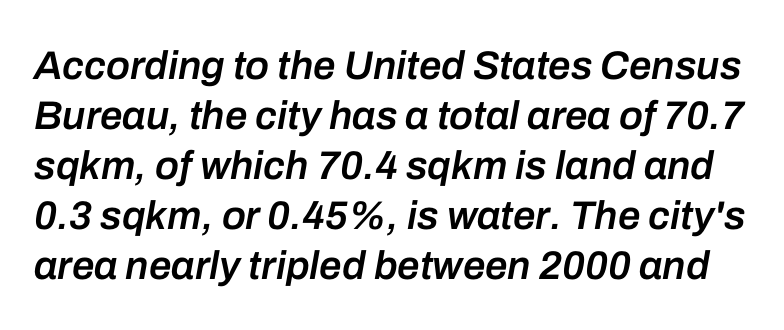
Q: Is the text bold? A: Semi-bold.
Q: Is the text italic (slanted)? A: Yes, it leans right by about 10 degrees.
Q: Is the text underlined? A: No.
Q: Is the spacing between letters normal or unusually wide? A: Normal.
Q: Is the spacing between lines tight, normal or loose? A: Normal.
Q: Width (condensed, normal, or wide)? A: Normal.
Q: Stroke contrast? A: Low.
Q: x-height? A: Medium.
Q: Monospaced? A: No.
